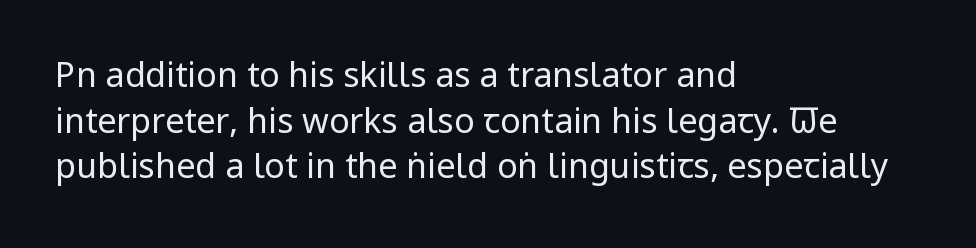
The image shows 34 px regular-weight, condensed sans-serif type, upright; set left-aligned, normal line spacing (1.34x), normal letter spacing, not underlined; low stroke contrast and a large x-height.
